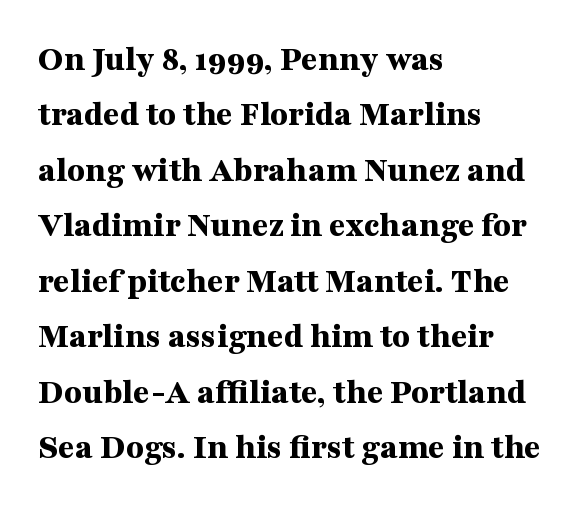
Q: Is the text bold? A: Yes.
Q: Is the text italic (slanted)? A: No, it is upright.
Q: Is the typeface a serif or a sans-serif typeface? A: Serif.
Q: Is the text underlined? A: No.
Q: How is the paragraph aligned? A: Left-aligned.
Q: Is the spacing between letters normal or unusually wide? A: Normal.
Q: Is the spacing between lines tight, normal or loose? A: Normal.
Q: Width (condensed, normal, or wide)? A: Wide.
Q: Stroke contrast? A: Medium.
Q: x-height? A: Medium.
Q: Monospaced? A: No.
